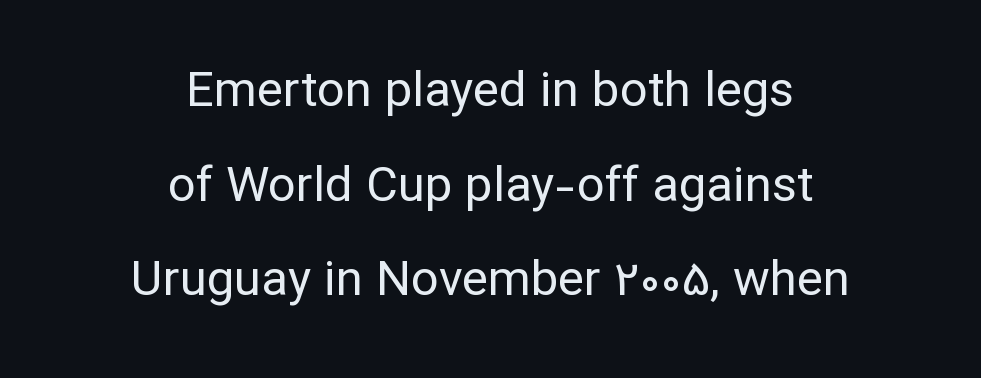
Q: Is the text bold? A: No.
Q: Is the text italic (slanted)? A: No, it is upright.
Q: Is the typeface a serif or a sans-serif typeface? A: Sans-serif.
Q: Is the text underlined? A: No.
Q: How is the paragraph aligned? A: Centered.
Q: Is the spacing between letters normal or unusually wide? A: Normal.
Q: Is the spacing between lines tight, normal or loose? A: Loose.
Q: Width (condensed, normal, or wide)? A: Normal.
Q: Stroke contrast? A: Low.
Q: x-height? A: Medium.
Q: Monospaced? A: No.
